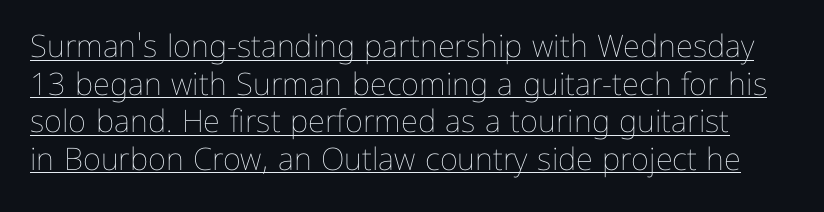
{"italic": "no", "bold": "no", "weight": "thin", "width": "normal", "stroke_contrast": "low", "x_height": "medium", "monospaced": "no", "underline": "yes", "line_spacing_ratio": 1.21, "letter_spacing": "normal", "letter_spacing_em": 0.0, "glyph_px": 31}
